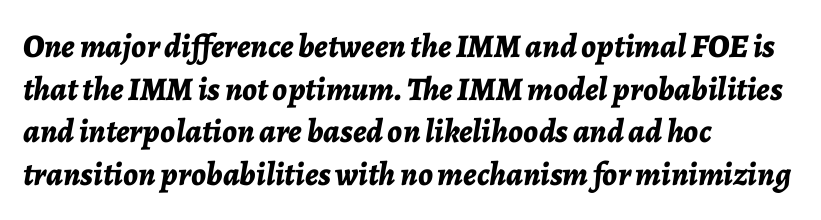
The image shows 33 px bold type, italic (leaning right); set left-aligned, normal line spacing (1.29x), normal letter spacing, not underlined; low stroke contrast and a medium x-height.
